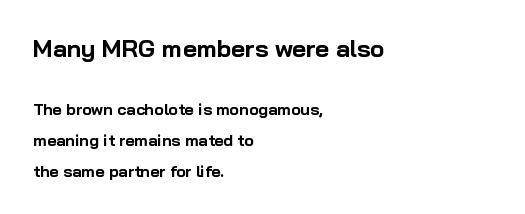
All the whitespace from short lines collects on the right. Does the leading feel generous? Absolutely, it's lavish. The passage shown has conventional tracking throughout. Emphasis by weight is at full strength: bold.
